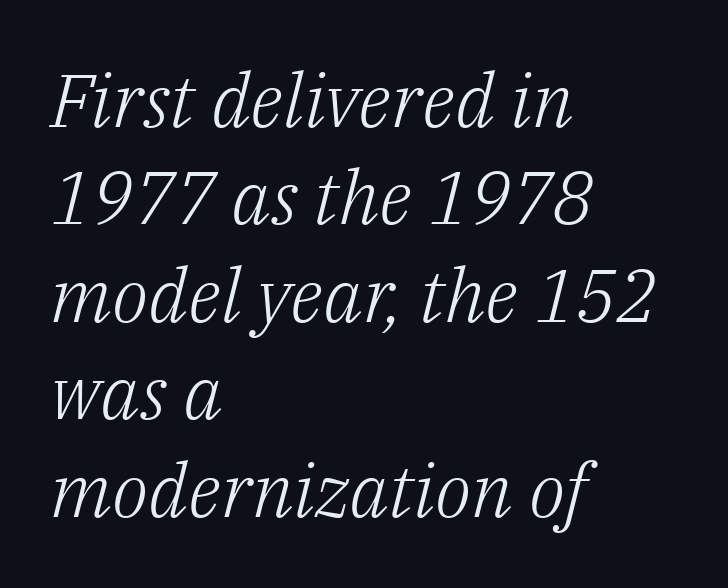
{"serif": "yes", "italic": "yes", "lean": "right", "slant_degrees": 14, "bold": "no", "weight": "light", "width": "normal", "stroke_contrast": "low", "x_height": "medium", "monospaced": "no", "underline": "no", "align": "left", "line_spacing": "normal", "line_spacing_ratio": 1.3, "letter_spacing": "normal", "letter_spacing_em": 0.0, "glyph_px": 75}
